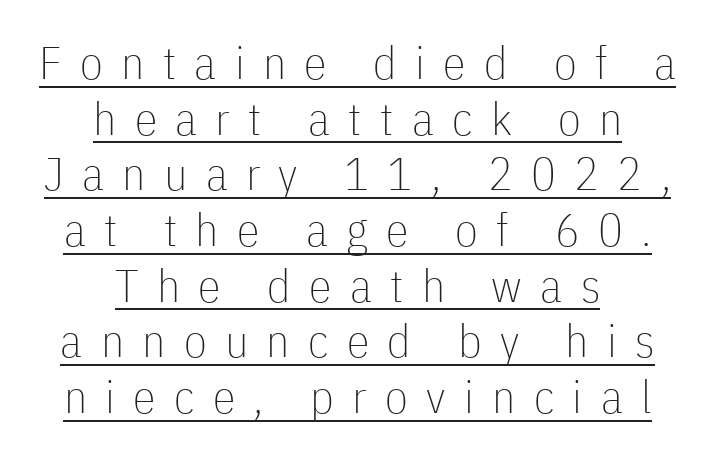
Q: Is the text bold? A: No.
Q: Is the text italic (slanted)? A: No, it is upright.
Q: Is the typeface a serif or a sans-serif typeface? A: Sans-serif.
Q: Is the text underlined? A: Yes.
Q: How is the paragraph aligned? A: Centered.
Q: Is the spacing between letters normal or unusually wide? A: Unusually wide.
Q: Width (condensed, normal, or wide)? A: Condensed.
Q: Stroke contrast? A: Low.
Q: x-height? A: Medium.
Q: Monospaced? A: No.
